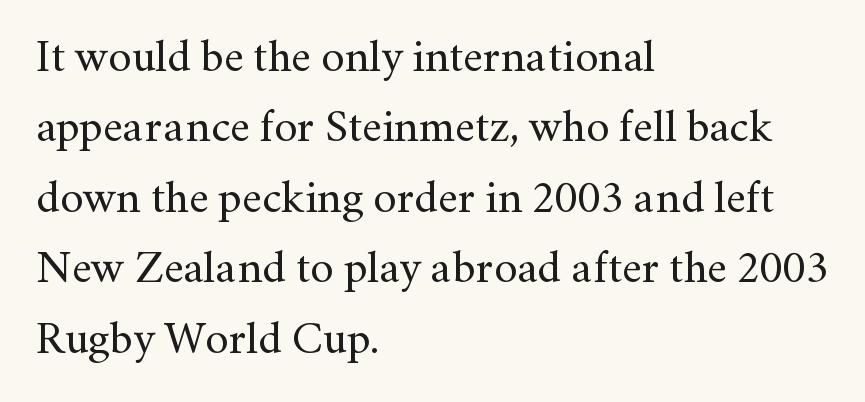
{"serif": "yes", "italic": "no", "bold": "no", "weight": "regular", "width": "normal", "stroke_contrast": "medium", "x_height": "small", "monospaced": "no", "underline": "no", "align": "left", "line_spacing": "normal", "line_spacing_ratio": 1.53, "letter_spacing": "normal", "letter_spacing_em": 0.0, "glyph_px": 46}
